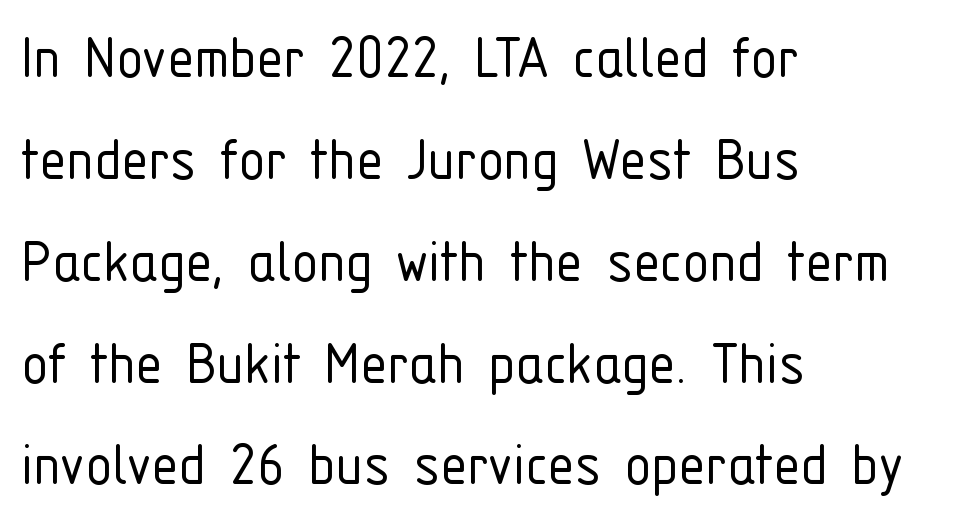
Clear beneath every line of the passage. These lines are composed in type without serifs. These lines stack with their left ends in a neat column. This is the regular roman posture of the typeface. Vertically, the passage feels balanced, rows spaced as you'd expect. Each letter keeps its own natural width here, so spacing adapts to shape.
